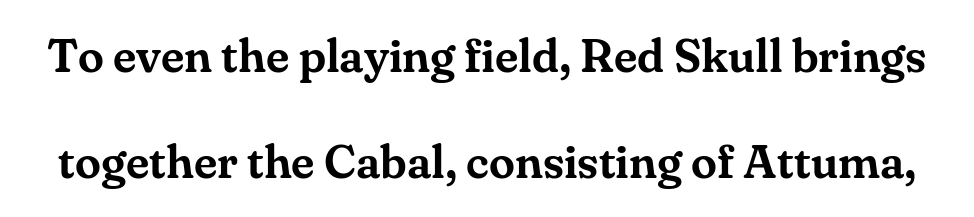
In terms of posture, this sample is upright. Reading down the column, the eye jumps a long way to each next line. The space beneath each line is pristine and unruled. Spacing verdict: proportional, widths tailored to each character. The rendering shows small feet on the letterforms — a serif design.
